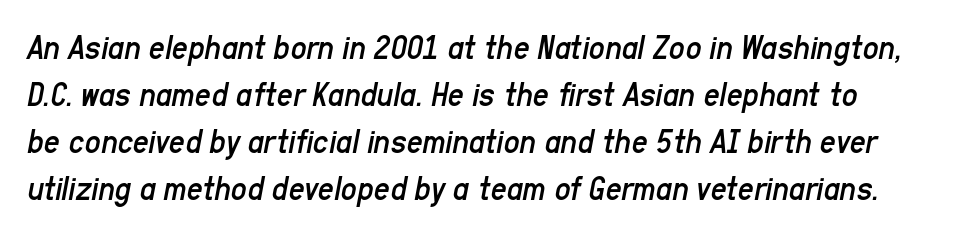
The image shows 35 px regular-weight, condensed type, italic (leaning right); set normal line spacing (1.34x), normal letter spacing, not underlined; low stroke contrast and a medium x-height.
